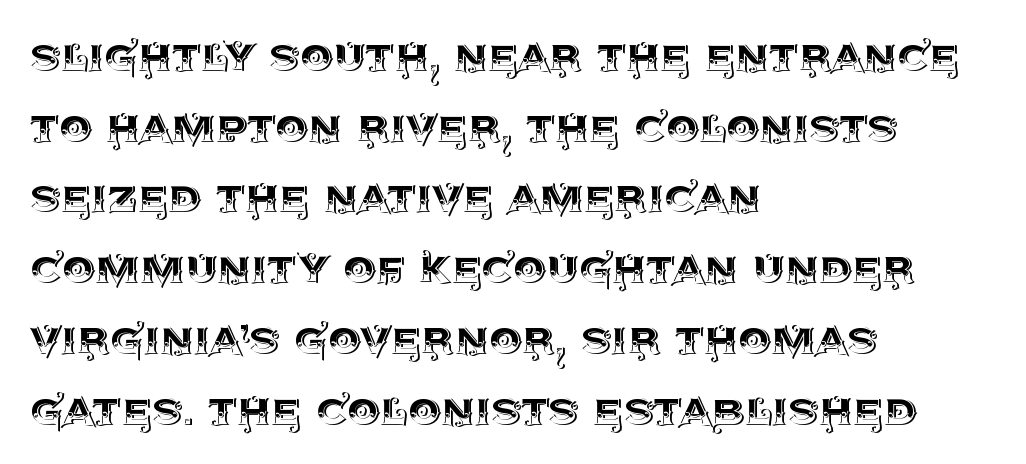
{"italic": "no", "width": "normal", "x_height": "large", "monospaced": "no", "underline": "no", "align": "left", "line_spacing": "normal", "line_spacing_ratio": 1.36, "letter_spacing": "normal", "letter_spacing_em": 0.0, "glyph_px": 52}
